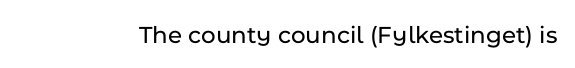
If you drew a line through each stem, it would be perfectly vertical. Characters follow at the spacing the type designer built in. The words here are not underlined.
